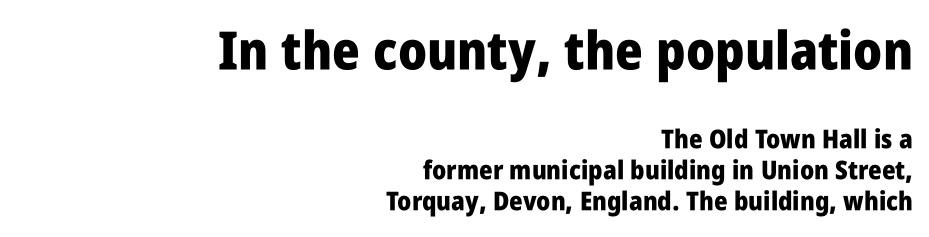
Spacing between characters is what you'd get straight out of the box. Italic: no, the glyphs are upright roman. These lines are rendered in a variable-pitch font. To sum up the face: it is a sans, with no serifs.
